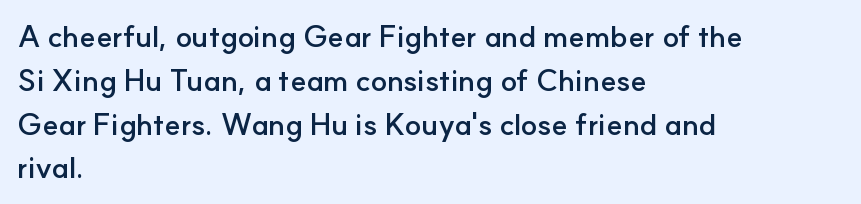
The image shows 30 px semibold sans-serif type, upright; set left-aligned, normal line spacing (1.46x), normal letter spacing, not underlined; low stroke contrast and a small x-height.
